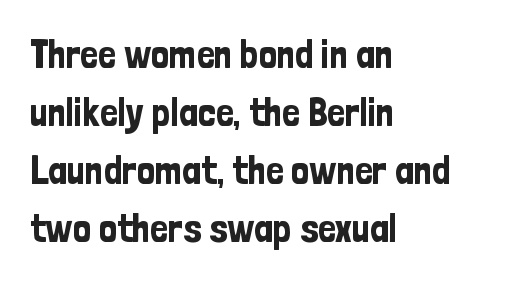
The image shows 40 px condensed sans-serif type, upright; set left-aligned, normal line spacing (1.45x), normal letter spacing, not underlined; low stroke contrast and a medium x-height.
